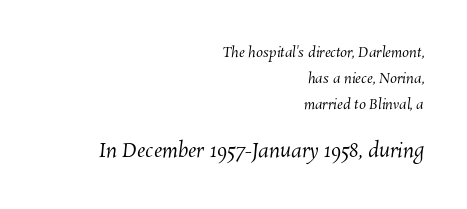
The image shows 20 px text type; set right-aligned, line spacing 1.85x, normal letter spacing, not underlined; the second (bottom) block is 1.43x larger.
